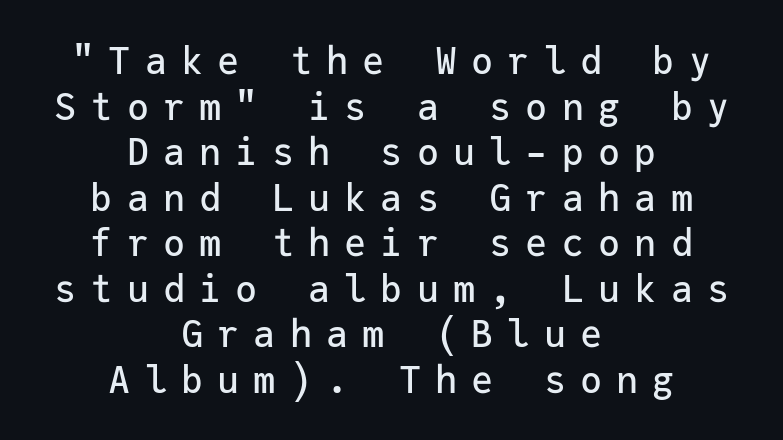
The image shows 37 px sans-serif type, upright, monospaced; set centered, line spacing 1.23x, unusually wide letter spacing (+0.38 em), not underlined; low stroke contrast and a medium x-height.
